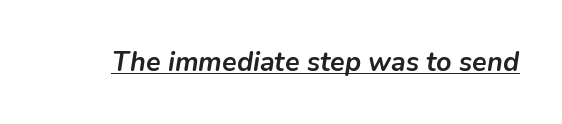
{"italic": "yes", "lean": "right", "slant_degrees": 9, "bold": "yes", "underline": "yes", "letter_spacing": "normal", "letter_spacing_em": 0.0, "glyph_px": 27}
